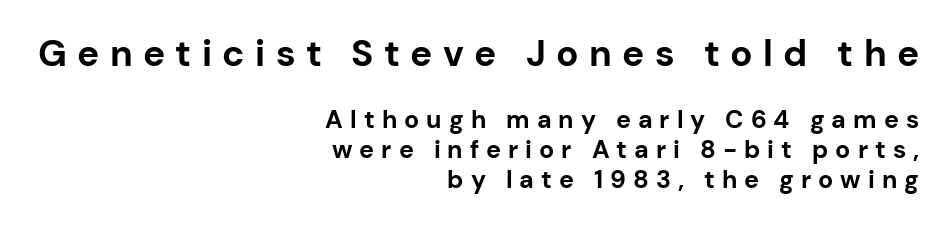
Q: Is the text bold? A: Yes.
Q: Is the text italic (slanted)? A: No, it is upright.
Q: Is the typeface a serif or a sans-serif typeface? A: Sans-serif.
Q: Is the text underlined? A: No.
Q: How is the paragraph aligned? A: Right-aligned.
Q: Is the spacing between letters normal or unusually wide? A: Unusually wide.
Q: Which block of text is set in a larger size, the first (top) or the second (bottom)? A: The first (top) one.
Q: Width (condensed, normal, or wide)? A: Normal.
Q: Stroke contrast? A: Low.
Q: x-height? A: Medium.
Q: Monospaced? A: No.
